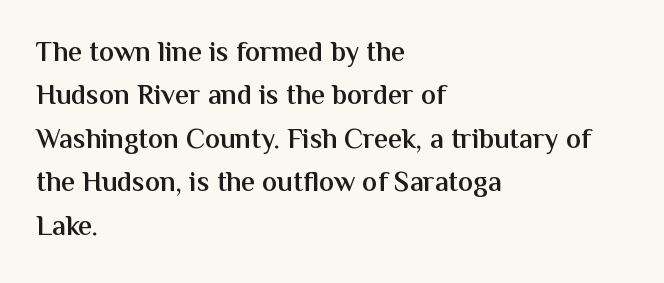
Reading down the column, the eye jumps a familiar distance to each next line. Caption: multi-line text, flush left, ragged right. A semibold gives these letters moderate extra thickness, short of bold. Does the lettering tilt? It doesn't — this is upright.
